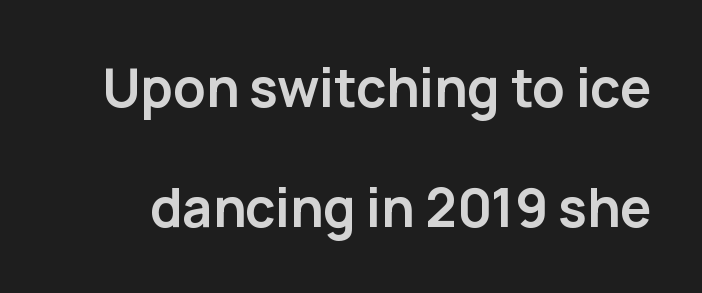
Q: Is the text bold? A: Yes.
Q: Is the text italic (slanted)? A: No, it is upright.
Q: Is the typeface a serif or a sans-serif typeface? A: Sans-serif.
Q: Is the text underlined? A: No.
Q: Is the spacing between letters normal or unusually wide? A: Normal.
Q: Is the spacing between lines tight, normal or loose? A: Loose.
Q: Width (condensed, normal, or wide)? A: Normal.
Q: Stroke contrast? A: Low.
Q: x-height? A: Medium.
Q: Monospaced? A: No.
